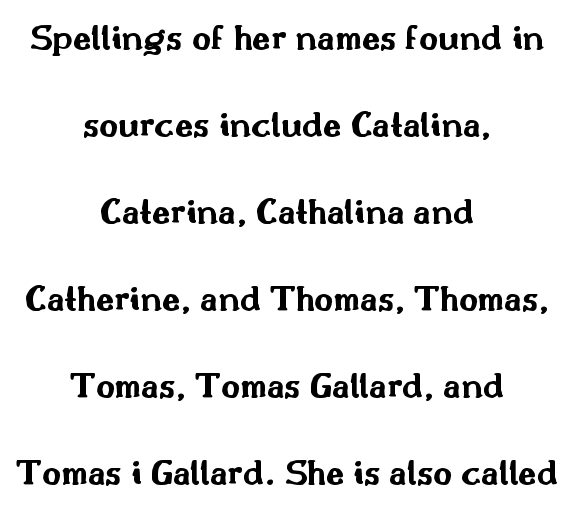
Q: Is the text bold? A: Yes.
Q: Is the text italic (slanted)? A: No, it is upright.
Q: Is the typeface a serif or a sans-serif typeface? A: Sans-serif.
Q: Is the text underlined? A: No.
Q: How is the paragraph aligned? A: Centered.
Q: Is the spacing between letters normal or unusually wide? A: Normal.
Q: Is the spacing between lines tight, normal or loose? A: Loose.
Q: Width (condensed, normal, or wide)? A: Wide.
Q: Stroke contrast? A: Medium.
Q: x-height? A: Small.
Q: Monospaced? A: No.
